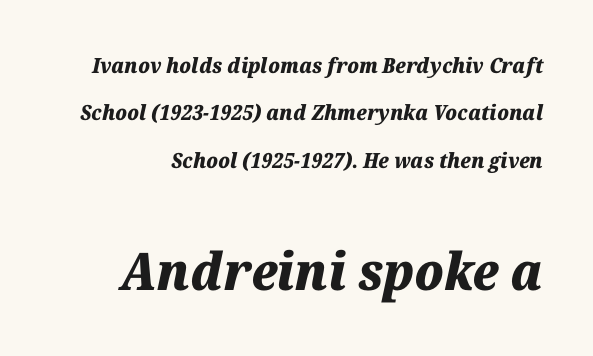
Q: Is the text bold? A: Yes.
Q: Is the text italic (slanted)? A: Yes, it leans right by about 12 degrees.
Q: Is the text underlined? A: No.
Q: Is the spacing between letters normal or unusually wide? A: Normal.
Q: Is the spacing between lines tight, normal or loose? A: Loose.
Q: Which block of text is set in a larger size, the first (top) or the second (bottom)? A: The second (bottom) one.
Q: Width (condensed, normal, or wide)? A: Normal.
Q: Stroke contrast? A: Medium.
Q: x-height? A: Medium.
Q: Monospaced? A: No.
